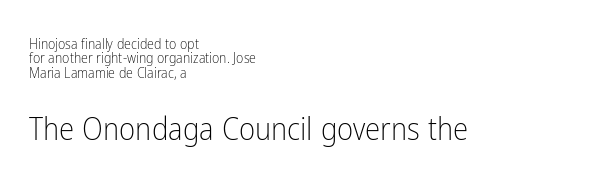
Q: Is the text bold? A: No.
Q: Is the text italic (slanted)? A: No, it is upright.
Q: Is the typeface a serif or a sans-serif typeface? A: Sans-serif.
Q: Is the text underlined? A: No.
Q: How is the paragraph aligned? A: Left-aligned.
Q: Is the spacing between letters normal or unusually wide? A: Normal.
Q: Is the spacing between lines tight, normal or loose? A: Tight.
Q: Which block of text is set in a larger size, the first (top) or the second (bottom)? A: The second (bottom) one.
Q: Width (condensed, normal, or wide)? A: Condensed.
Q: Stroke contrast? A: Low.
Q: x-height? A: Medium.
Q: Monospaced? A: No.
